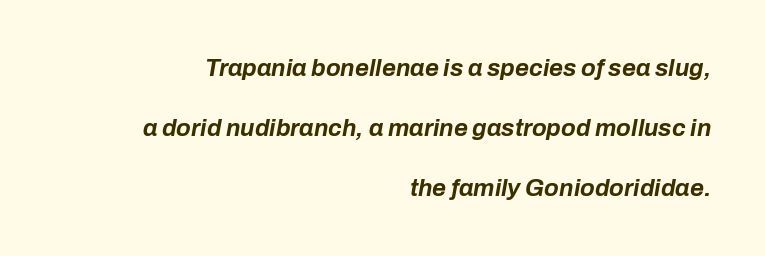
{"italic": "yes", "lean": "right", "slant_degrees": 10, "bold": "yes", "underline": "no", "align": "right", "line_spacing": "loose", "line_spacing_ratio": 2.49, "letter_spacing": "normal", "letter_spacing_em": 0.0, "glyph_px": 24}
